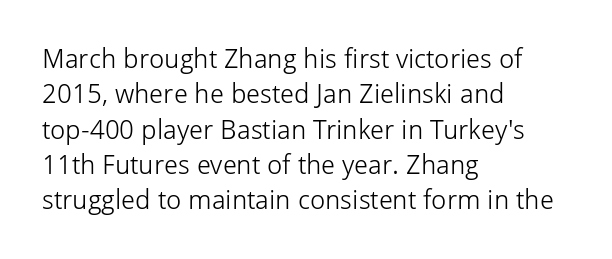
Q: Is the text bold? A: No.
Q: Is the text italic (slanted)? A: No, it is upright.
Q: Is the text underlined? A: No.
Q: How is the paragraph aligned? A: Left-aligned.
Q: Is the spacing between letters normal or unusually wide? A: Normal.
Q: Is the spacing between lines tight, normal or loose? A: Normal.
